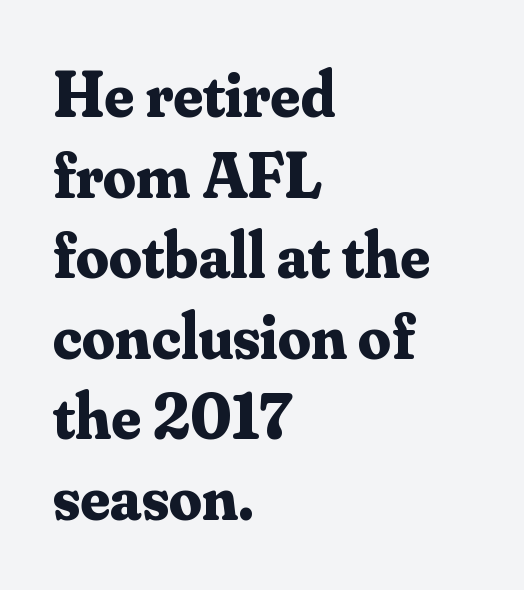
The image shows 65 px bold serif type, upright; set left-aligned, line spacing 1.24x, normal letter spacing, not underlined; medium stroke contrast and a small x-height.
